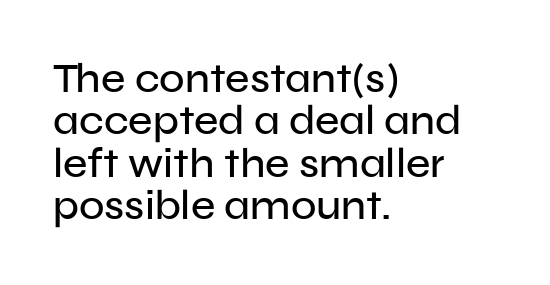
The image shows 42 px sans-serif type, upright; set left-aligned, tight line spacing (1.01x), normal letter spacing, not underlined; low stroke contrast and a medium x-height.
